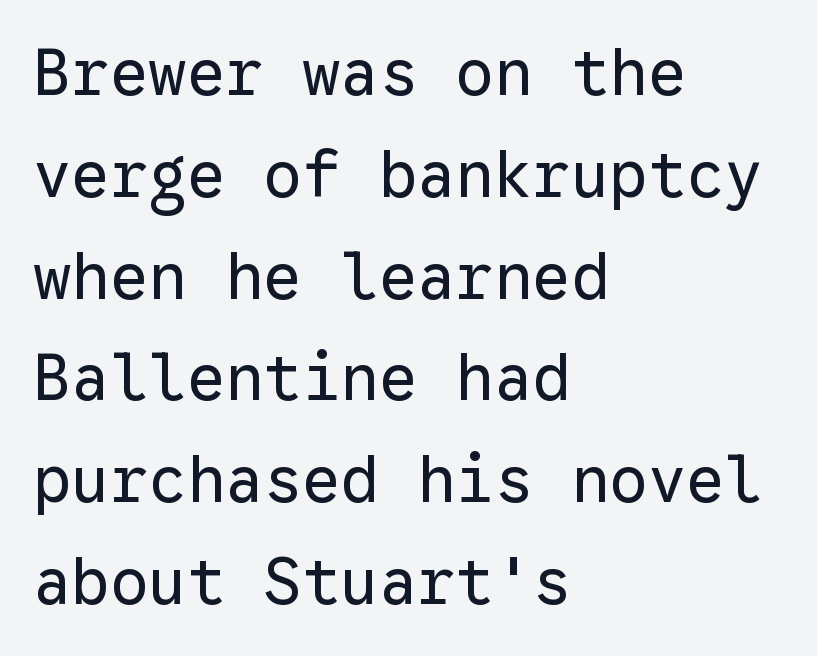
Every row of glyphs begins at an identical x-position on the left. Notice how the stems are strictly vertical — no italics here. This block has exactly the height ordinary leading produces. Spacing verdict: monospaced, one width for all characters.
